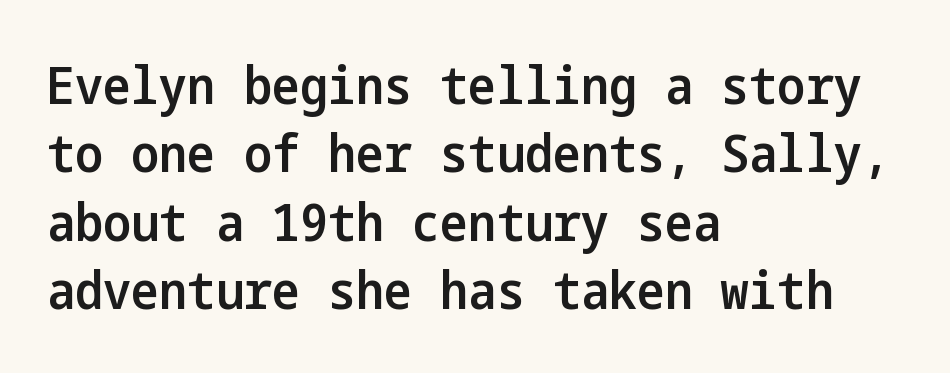
The image shows 53 px semibold, condensed sans-serif type, upright; set left-aligned, normal line spacing (1.29x), normal letter spacing, not underlined; low stroke contrast and a medium x-height.
